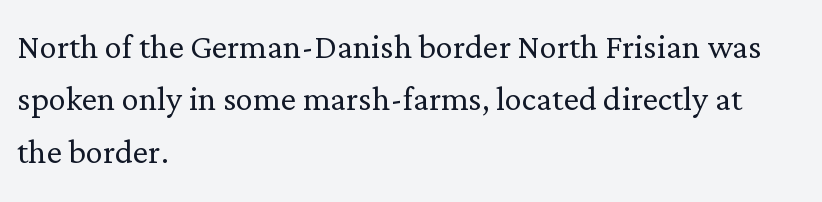
The lines are quadded left. You can tell from the footed stems that serif type was used. The space directly below the letters is spotless. Rendered with straight, roman letterforms. The typeface has the unassuming heft of standard copy or less.
